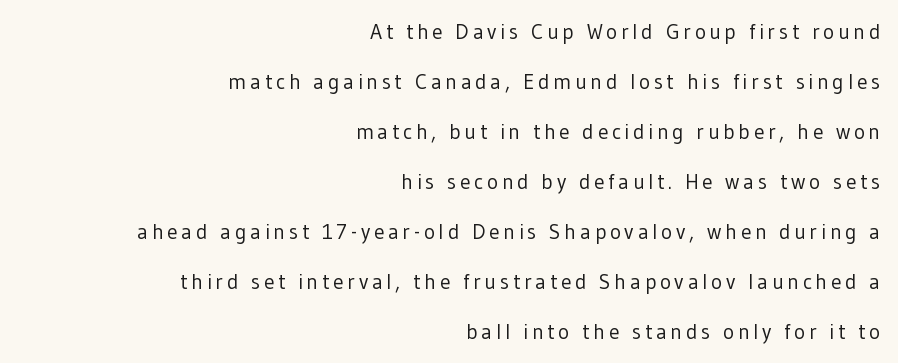
Q: Is the text bold? A: No.
Q: Is the text italic (slanted)? A: No, it is upright.
Q: Is the text underlined? A: No.
Q: How is the paragraph aligned? A: Right-aligned.
Q: Is the spacing between lines tight, normal or loose? A: Loose.
